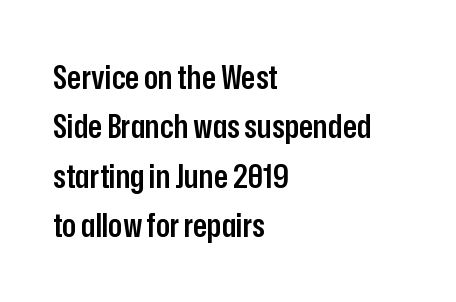
Leading: standard. Note the varied advance widths — an 'i' is clearly narrower than an 'm'. Is this a sans? Yes — the strokes have no serifs. Posture: upright roman. The space beneath each line is pristine and unruled. Caption: semibold face, moderately heavy strokes.
